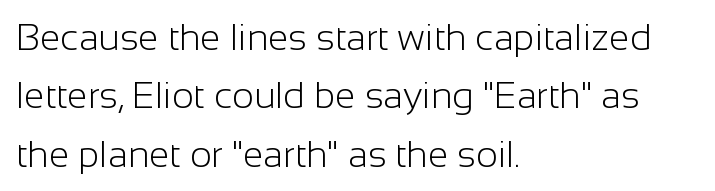
The face used here is proportionally spaced, like ordinary book or web type. Stems and bowls with no extra thickness — not bold. Unmarked baselines from the first word to the last. A normal amount of white space separates one row of letters from the next.
